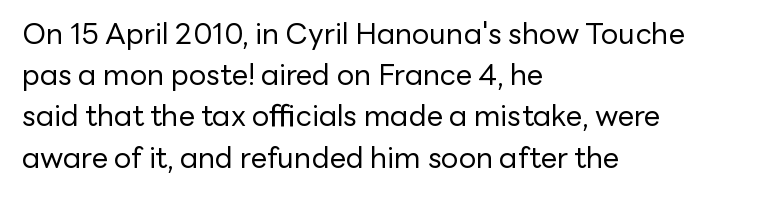
{"serif": "no", "italic": "no", "bold": "no", "weight": "regular", "width": "normal", "stroke_contrast": "low", "x_height": "medium", "monospaced": "no", "underline": "no", "align": "left", "line_spacing": "normal", "line_spacing_ratio": 1.42, "letter_spacing": "normal", "letter_spacing_em": 0.0, "glyph_px": 29}
